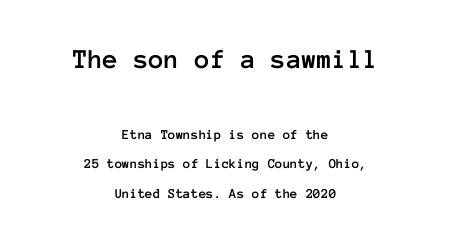
The horizontal fit of the characters is conventional and even. The whitespace from short lines is split evenly between both sides. A clean baseline with only descenders dipping below it. Size contrast runs from large at the top to small at the bottom. Style check: upright.
